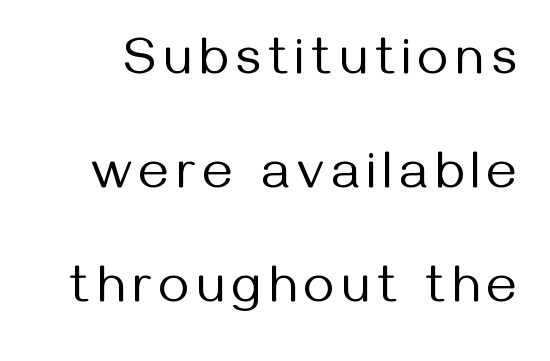
{"serif": "no", "italic": "no", "bold": "no", "weight": "regular", "width": "normal", "stroke_contrast": "medium", "x_height": "medium", "monospaced": "no", "underline": "no", "line_spacing": "loose", "line_spacing_ratio": 2.19, "glyph_px": 52}
